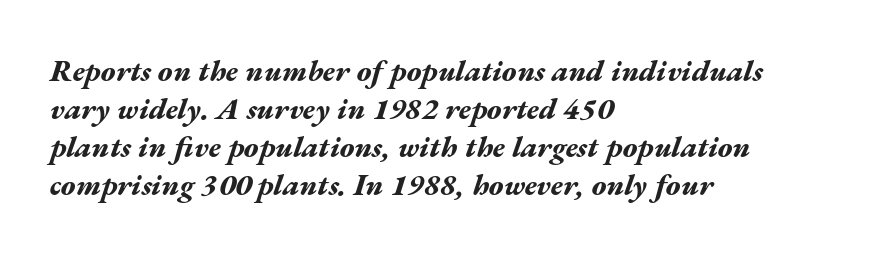
The image shows 30 px bold, wide type, italic (leaning right); set left-aligned, normal line spacing (1.27x), normal letter spacing, not underlined; medium stroke contrast and a medium x-height.
